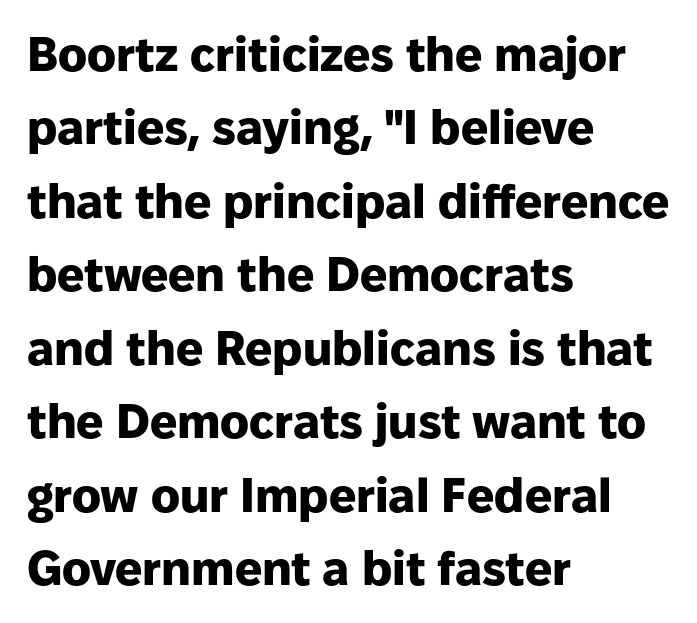
Does the weight exceed regular? Yes, all the way to bold. Honestly, there is no underline to notice here at all. Posture: upright roman. Character widths vary here, with narrow letters taking less room than wide ones.
